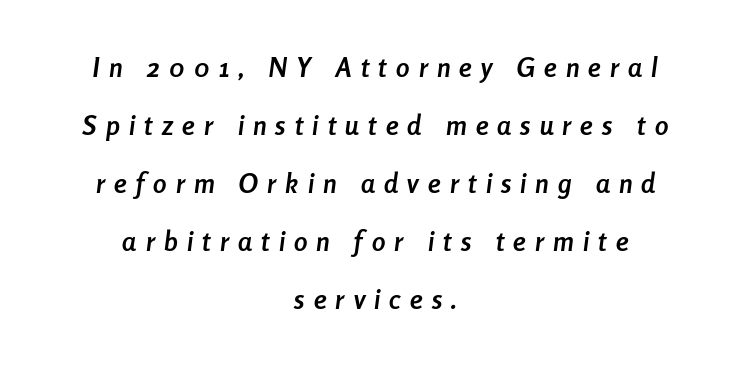
Q: Is the text bold? A: Yes.
Q: Is the text italic (slanted)? A: Yes, it leans right by about 8 degrees.
Q: Is the text underlined? A: No.
Q: How is the paragraph aligned? A: Centered.
Q: Is the spacing between letters normal or unusually wide? A: Unusually wide.
Q: Is the spacing between lines tight, normal or loose? A: Loose.
